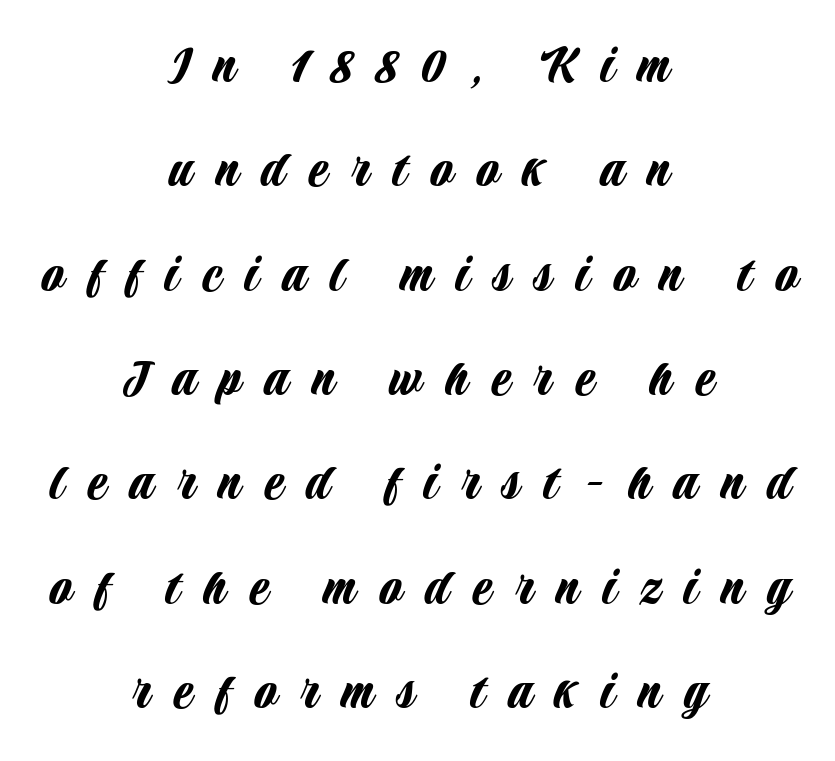
Q: Is the text italic (slanted)? A: Yes.
Q: Is the typeface a serif or a sans-serif typeface? A: Sans-serif.
Q: Is the text underlined? A: No.
Q: How is the paragraph aligned? A: Centered.
Q: Is the spacing between letters normal or unusually wide? A: Unusually wide.
Q: Width (condensed, normal, or wide)? A: Condensed.
Q: Stroke contrast? A: Low.
Q: x-height? A: Large.
Q: Monospaced? A: No.
